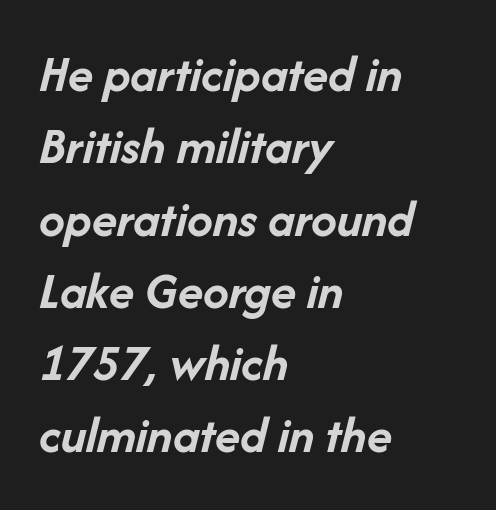
Look at the stroke-to-counter ratio: heavy, a bold. The tracking reads as untouched default to a designer's eye. The space beneath each line is pristine and unruled. Does the lettering tilt? It does — this is italic. Normally led — the rows are evenly, conventionally spaced. Horizontally, the lines are justified to the leading edge only.
